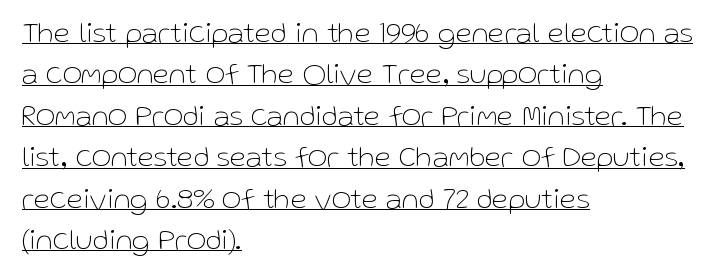
Weight class: somewhere from thin through regular. Decoration check: the copy is underlined. Type style note: lacks serifs. Leading matches the norm, producing a regular column. The type is set solid horizontally, with unmodified tracking. The rendering anchors every line to the left-hand side.
